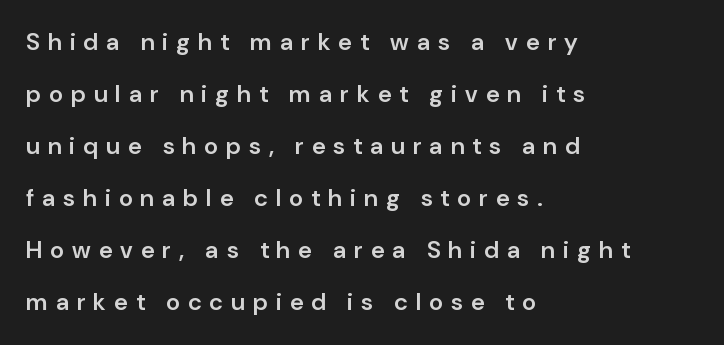
{"italic": "no", "bold": "semi", "underline": "no", "align": "left", "line_spacing": "loose", "line_spacing_ratio": 2.17, "letter_spacing": "wide", "letter_spacing_em": 0.34, "glyph_px": 24}
